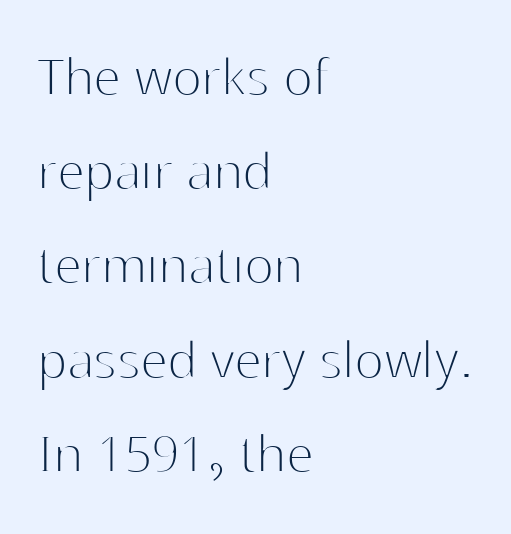
Just letters on the line, the space beneath them empty. Look at the tracking — it's just the regular setting, nothing added. Vertical spacing — default. The weight would be labelled regular, book, light, or lighter still. The compositor pushed each line to the left boundary. The letters stand upright; this is a roman face.
